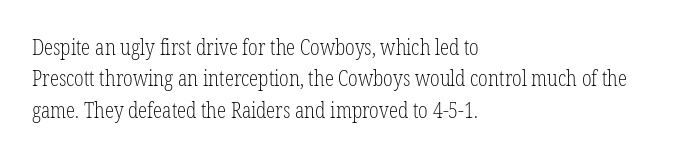
{"italic": "no", "bold": "no", "underline": "no", "align": "left", "line_spacing": "normal", "line_spacing_ratio": 1.5, "letter_spacing": "normal", "letter_spacing_em": 0.0, "glyph_px": 21}
